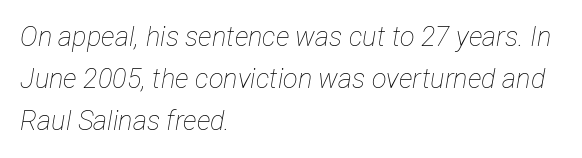
Characters are canted at an angle relative to the baseline's perpendicular. Caption: face not bold, strokes unweighted. Visually the block forms a straight wall on the left and a jagged coastline on the right. Each row of text sits above clean, open space. The gaps between neighbouring characters are ordinary and unremarkable. The designer left line spacing at the default.
